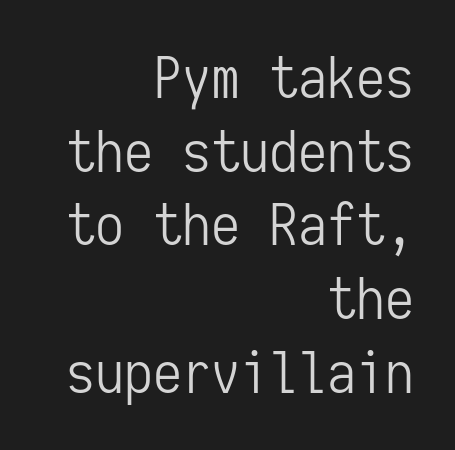
{"serif": "no", "italic": "no", "bold": "no", "weight": "light", "width": "condensed", "stroke_contrast": "low", "x_height": "medium", "monospaced": "yes", "underline": "no", "align": "right", "line_spacing": "normal", "line_spacing_ratio": 1.27, "letter_spacing": "normal", "letter_spacing_em": 0.0, "glyph_px": 58}
